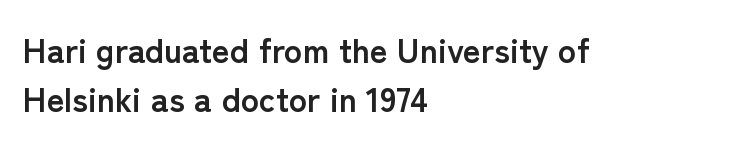
The image shows 34 px semibold sans-serif type, upright; set left-aligned, normal line spacing (1.43x), normal letter spacing, not underlined; low stroke contrast and a medium x-height.
